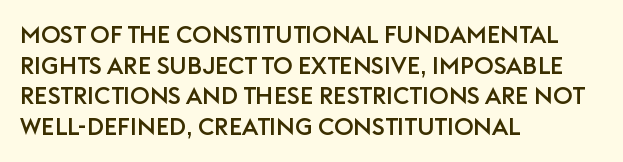
These lines stack with their left ends in a neat column. This sample uses plain, unmodified letter spacing. Rows of type keep a routine distance in the vertical direction. The glyphs are unaccompanied by any horizontal stroke below them. Vertical strokes here are truly vertical.
